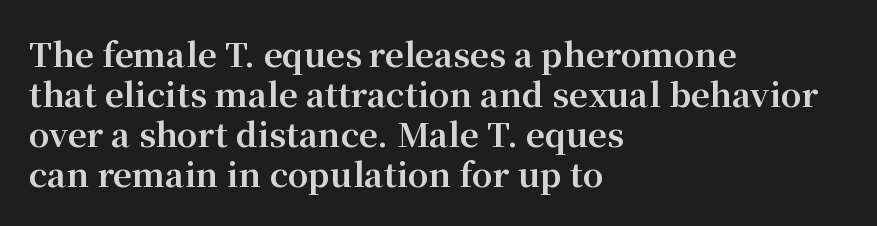
Q: Is the text bold? A: Yes.
Q: Is the text italic (slanted)? A: No, it is upright.
Q: Is the typeface a serif or a sans-serif typeface? A: Serif.
Q: Is the text underlined? A: No.
Q: How is the paragraph aligned? A: Left-aligned.
Q: Is the spacing between letters normal or unusually wide? A: Normal.
Q: Width (condensed, normal, or wide)? A: Normal.
Q: Stroke contrast? A: Medium.
Q: x-height? A: Medium.
Q: Monospaced? A: No.
